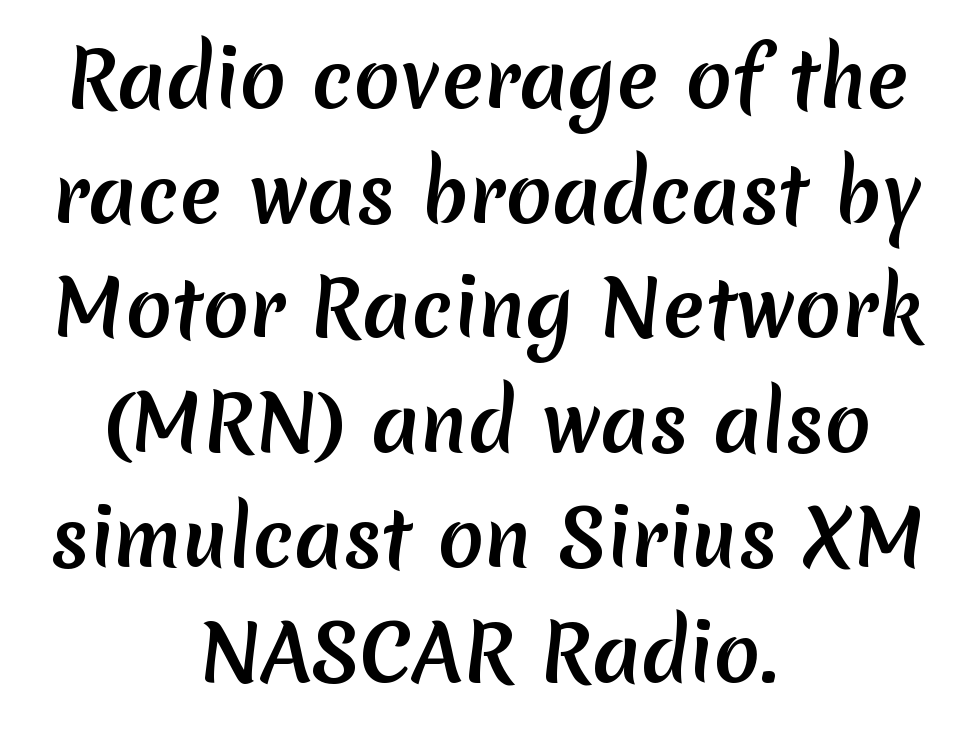
Q: Is the typeface a serif or a sans-serif typeface? A: Sans-serif.
Q: Is the text underlined? A: No.
Q: How is the paragraph aligned? A: Centered.
Q: Is the spacing between letters normal or unusually wide? A: Normal.
Q: Is the spacing between lines tight, normal or loose? A: Normal.
Q: Width (condensed, normal, or wide)? A: Normal.
Q: Stroke contrast? A: Medium.
Q: x-height? A: Medium.
Q: Monospaced? A: No.
